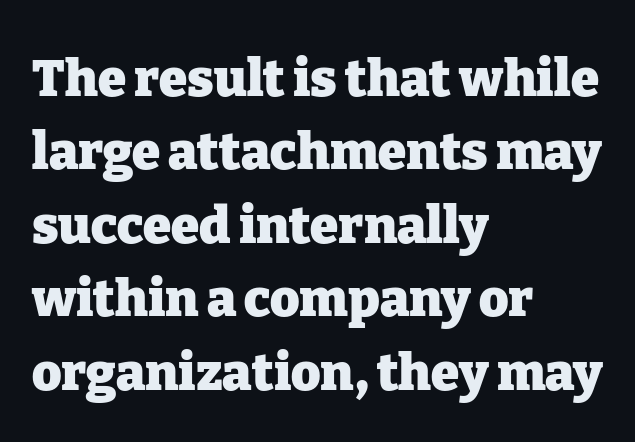
{"serif": "yes", "italic": "no", "bold": "yes", "weight": "heavy", "width": "normal", "stroke_contrast": "low", "x_height": "medium", "monospaced": "no", "underline": "no", "align": "left", "line_spacing": "normal", "line_spacing_ratio": 1.44, "letter_spacing": "normal", "letter_spacing_em": 0.0, "glyph_px": 51}
